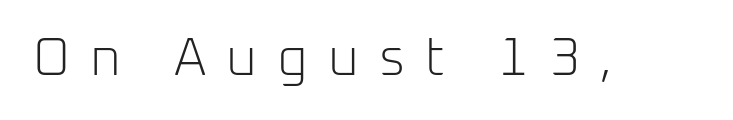
The image shows 53 px light sans-serif type, upright; set unusually wide letter spacing (+0.38 em), not underlined; low stroke contrast and a medium x-height.
